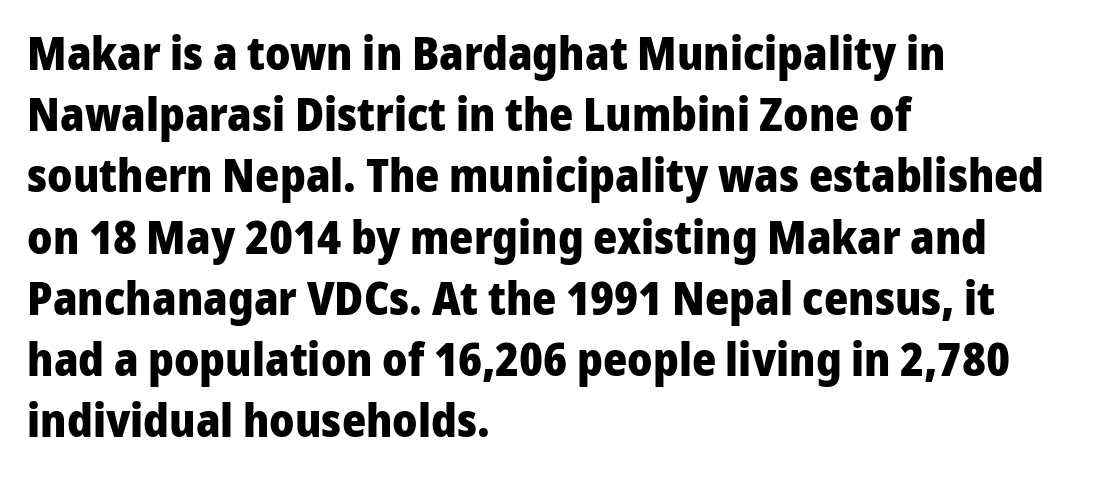
The image shows 46 px heavy sans-serif type, upright; set left-aligned, normal line spacing (1.33x), normal letter spacing, not underlined; low stroke contrast and a medium x-height.
